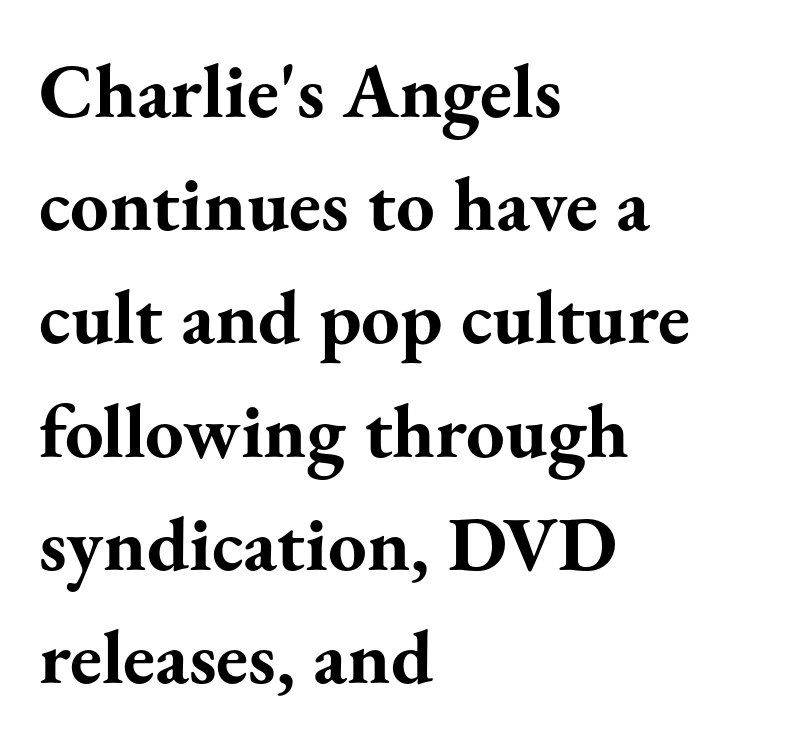
{"serif": "yes", "italic": "no", "bold": "yes", "weight": "bold", "width": "normal", "stroke_contrast": "medium", "x_height": "small", "monospaced": "no", "underline": "no", "align": "left", "line_spacing": "normal", "line_spacing_ratio": 1.47, "letter_spacing": "normal", "letter_spacing_em": 0.0, "glyph_px": 77}
